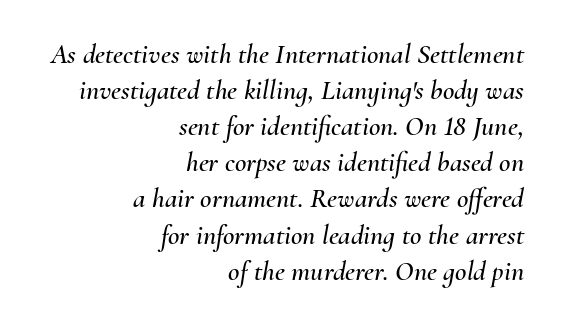
The image shows 28 px text type, italic (leaning right); set right-aligned, normal line spacing (1.29x), normal letter spacing, not underlined; medium stroke contrast and a small x-height.
